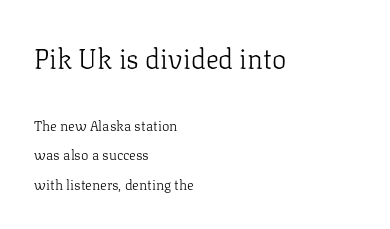
{"italic": "no", "bold": "no", "underline": "no", "align": "left", "line_spacing": "loose", "line_spacing_ratio": 2.11, "letter_spacing": "normal", "letter_spacing_em": 0.0, "larger_block": "first", "size_ratio": 1.93, "glyph_px": 27}
